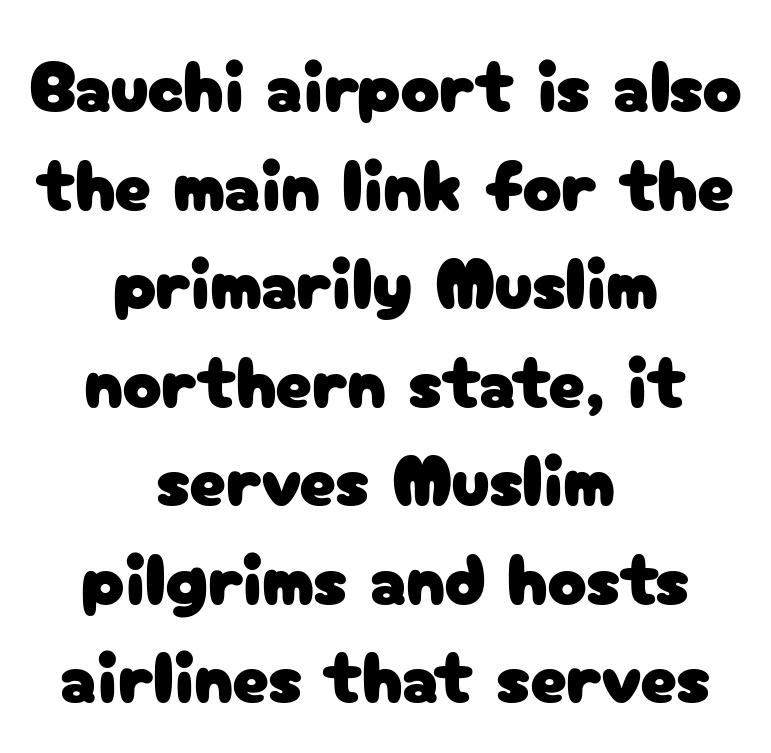
You can tell from the bare stems that sans-serif type was used. The rag falls on both sides of this text block equally. Honestly, the row spacing looks completely unremarkable. A typesetter would call this proportional, since set widths differ per character. Vertical strokes here are truly vertical. Anything drawn beneath the words? Only blank space.
